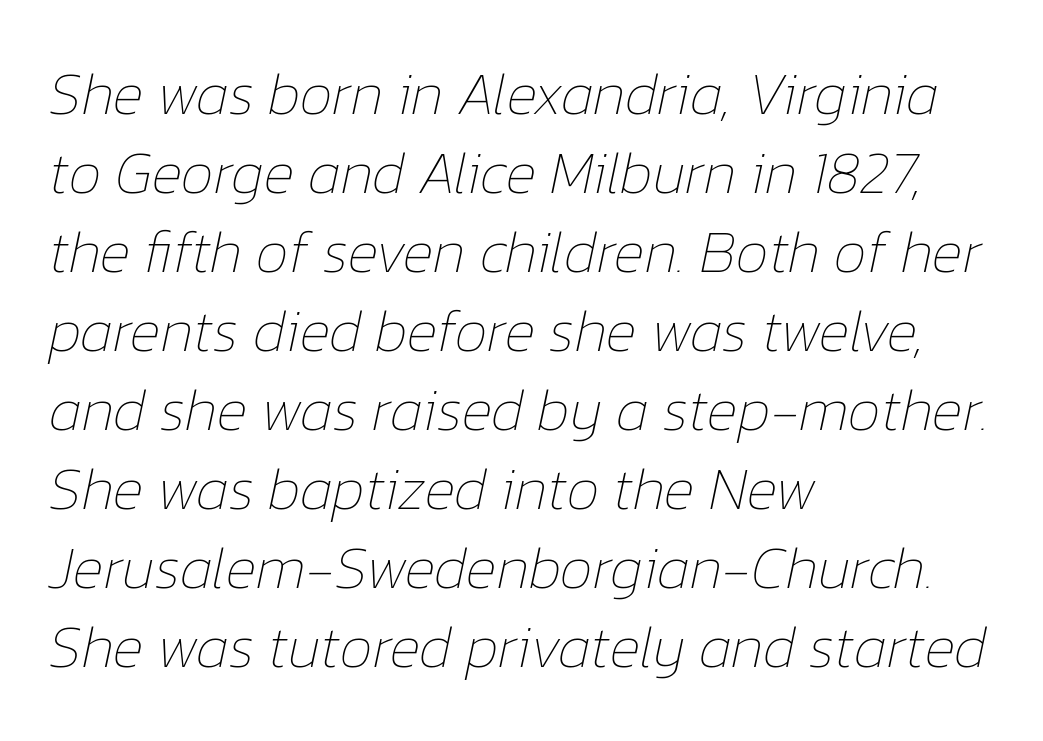
Q: Is the text bold? A: No.
Q: Is the text italic (slanted)? A: Yes, it leans right by about 12 degrees.
Q: Is the text underlined? A: No.
Q: How is the paragraph aligned? A: Left-aligned.
Q: Is the spacing between letters normal or unusually wide? A: Normal.
Q: Is the spacing between lines tight, normal or loose? A: Normal.
Q: Width (condensed, normal, or wide)? A: Normal.
Q: Stroke contrast? A: Low.
Q: x-height? A: Medium.
Q: Monospaced? A: No.
